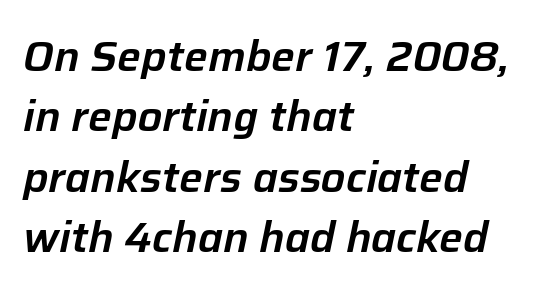
Q: Is the text italic (slanted)? A: Yes, it leans right by about 12 degrees.
Q: Is the text underlined? A: No.
Q: How is the paragraph aligned? A: Left-aligned.
Q: Is the spacing between letters normal or unusually wide? A: Normal.
Q: Is the spacing between lines tight, normal or loose? A: Normal.
Q: Width (condensed, normal, or wide)? A: Normal.
Q: Stroke contrast? A: Low.
Q: x-height? A: Medium.
Q: Monospaced? A: No.
